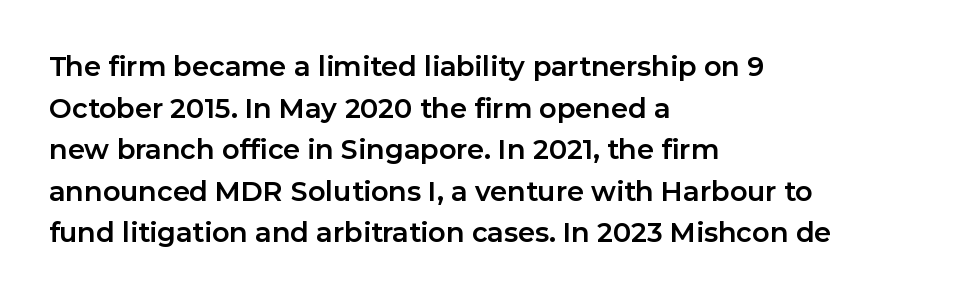
{"italic": "no", "bold": "yes", "underline": "no", "align": "left", "line_spacing": "normal", "line_spacing_ratio": 1.54, "letter_spacing": "normal", "letter_spacing_em": 0.0, "glyph_px": 27}
